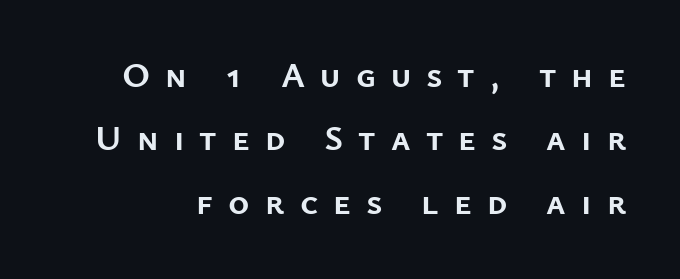
Q: Is the text bold? A: Yes.
Q: Is the text italic (slanted)? A: No, it is upright.
Q: Is the typeface a serif or a sans-serif typeface? A: Sans-serif.
Q: Is the text underlined? A: No.
Q: Is the spacing between letters normal or unusually wide? A: Unusually wide.
Q: Width (condensed, normal, or wide)? A: Normal.
Q: Stroke contrast? A: Low.
Q: x-height? A: Medium.
Q: Monospaced? A: No.
